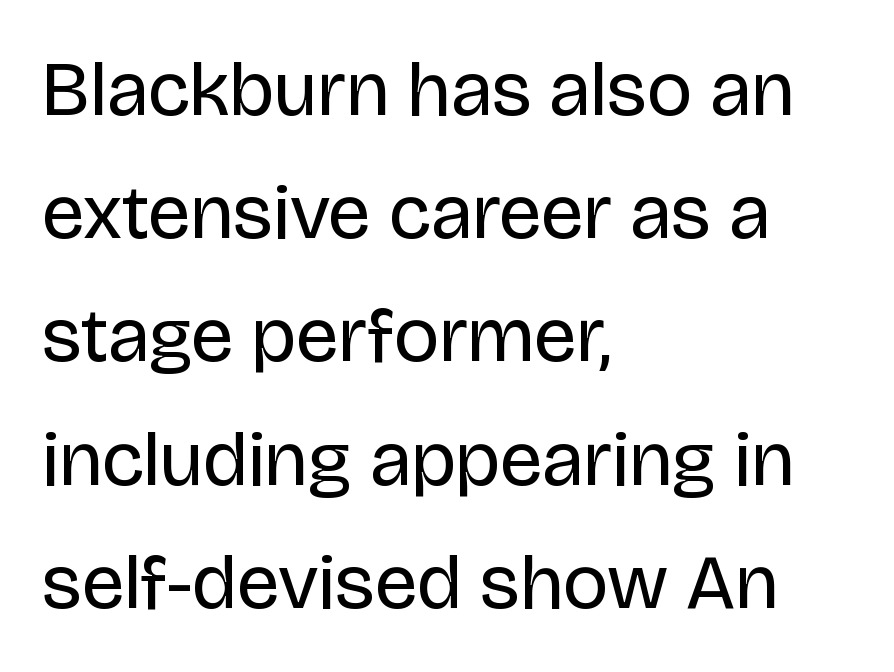
{"serif": "no", "italic": "no", "bold": "no", "weight": "regular", "width": "normal", "stroke_contrast": "low", "x_height": "large", "monospaced": "no", "underline": "no", "align": "left", "line_spacing": "normal", "line_spacing_ratio": 1.58, "letter_spacing": "normal", "letter_spacing_em": 0.0, "glyph_px": 78}
